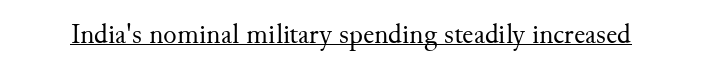
Is there an underline? Yes — a line sits under the letters. Stroke thickness stays within the range of a standard reading face or lighter. How are the letters spaced? Ordinarily, with no added tracking. What kind of face is this? One with serifs.
